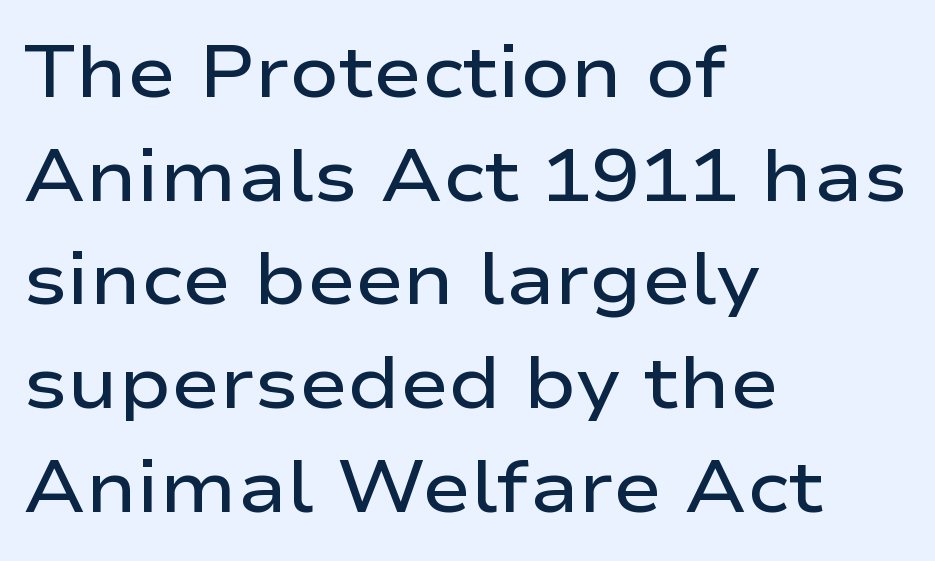
The image shows 73 px semibold, wide sans-serif type, upright; set left-aligned, normal line spacing (1.42x), normal letter spacing, not underlined; low stroke contrast and a medium x-height.
